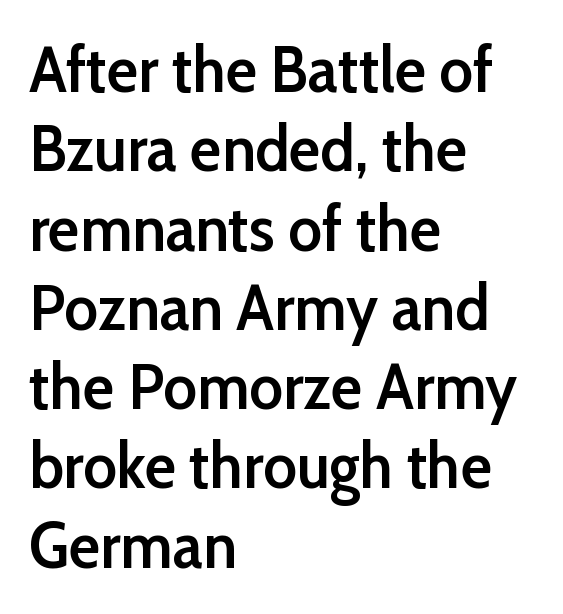
The image shows 65 px semibold sans-serif type, upright; set left-aligned, line spacing 1.22x, normal letter spacing, not underlined; low stroke contrast and a medium x-height.
